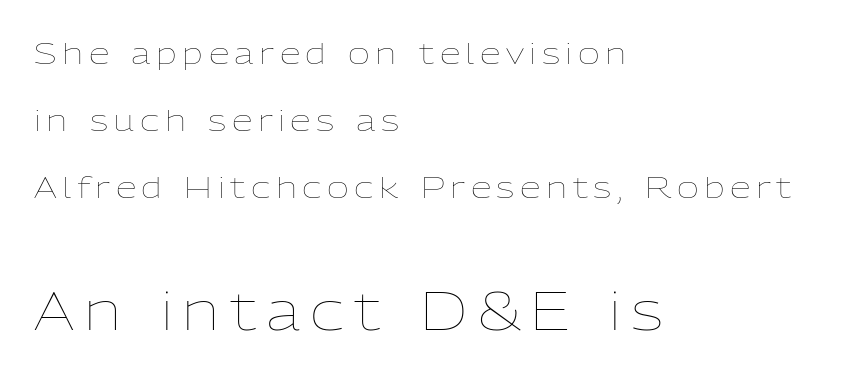
Leftover space on each line is placed entirely after the last word. The line-height multiplier appears high, well above default. The letters advance in unequal steps, a hallmark of proportional type. The zone under the glyphs is completely vacant.
